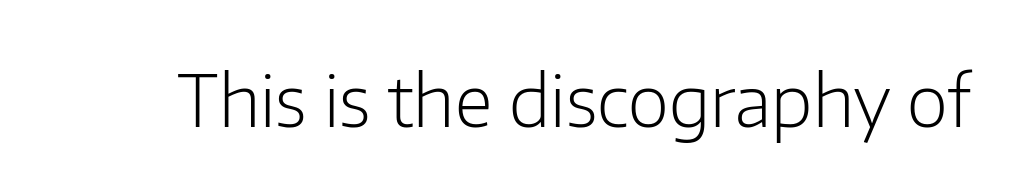
Q: Is the text bold? A: No.
Q: Is the text italic (slanted)? A: No, it is upright.
Q: Is the typeface a serif or a sans-serif typeface? A: Sans-serif.
Q: Is the text underlined? A: No.
Q: Is the spacing between letters normal or unusually wide? A: Normal.
Q: Width (condensed, normal, or wide)? A: Normal.
Q: Stroke contrast? A: Low.
Q: x-height? A: Medium.
Q: Monospaced? A: No.
